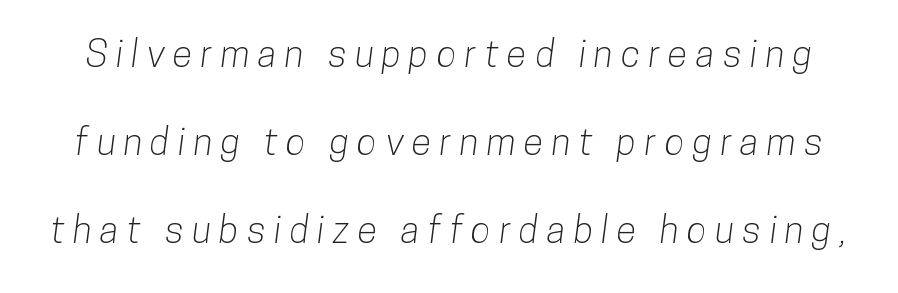
Q: Is the typeface a serif or a sans-serif typeface? A: Sans-serif.
Q: Is the text underlined? A: No.
Q: Is the spacing between letters normal or unusually wide? A: Unusually wide.
Q: Is the spacing between lines tight, normal or loose? A: Loose.
Q: Width (condensed, normal, or wide)? A: Condensed.
Q: Stroke contrast? A: Low.
Q: x-height? A: Medium.
Q: Monospaced? A: No.
